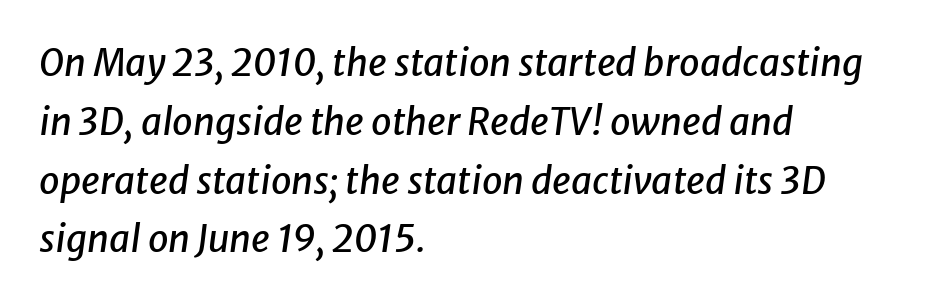
The image shows 37 px text type, italic (leaning right); set left-aligned, normal line spacing (1.59x), normal letter spacing, not underlined; low stroke contrast and a medium x-height.
